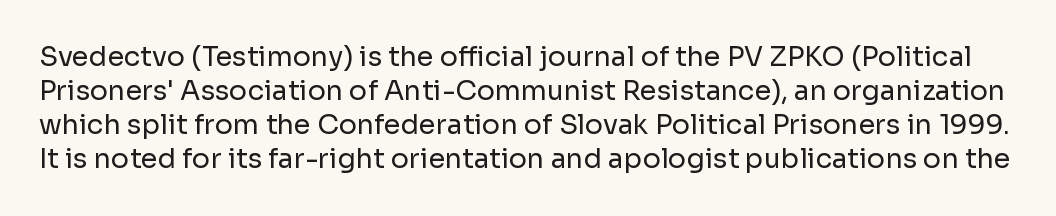
{"italic": "no", "bold": "no", "underline": "no", "line_spacing": "normal", "line_spacing_ratio": 1.26, "letter_spacing": "normal", "letter_spacing_em": 0.0, "glyph_px": 27}
